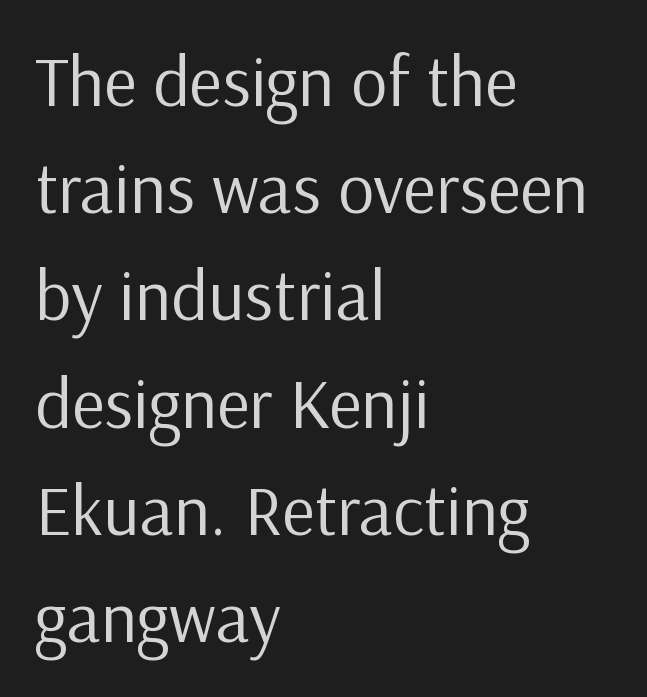
Q: Is the text bold? A: No.
Q: Is the text italic (slanted)? A: No, it is upright.
Q: Is the typeface a serif or a sans-serif typeface? A: Sans-serif.
Q: Is the text underlined? A: No.
Q: How is the paragraph aligned? A: Left-aligned.
Q: Is the spacing between letters normal or unusually wide? A: Normal.
Q: Is the spacing between lines tight, normal or loose? A: Normal.
Q: Width (condensed, normal, or wide)? A: Normal.
Q: Stroke contrast? A: Low.
Q: x-height? A: Medium.
Q: Monospaced? A: No.
